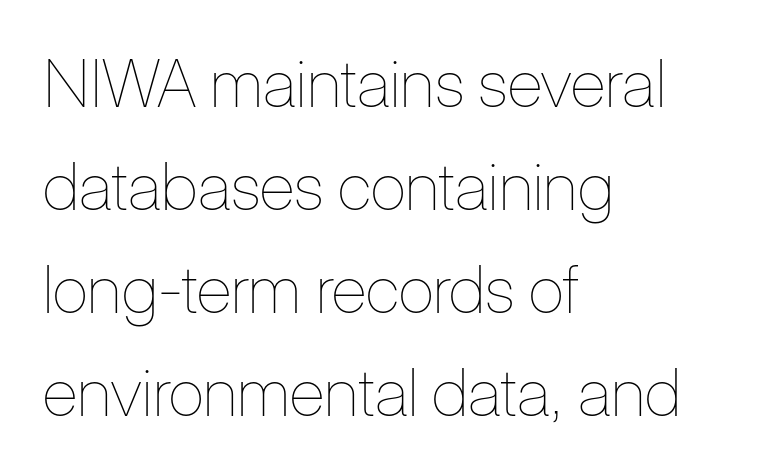
Q: Is the text bold? A: No.
Q: Is the text italic (slanted)? A: No, it is upright.
Q: Is the text underlined? A: No.
Q: How is the paragraph aligned? A: Left-aligned.
Q: Is the spacing between letters normal or unusually wide? A: Normal.
Q: Is the spacing between lines tight, normal or loose? A: Normal.
Q: Width (condensed, normal, or wide)? A: Condensed.
Q: Stroke contrast? A: Low.
Q: x-height? A: Medium.
Q: Monospaced? A: No.
